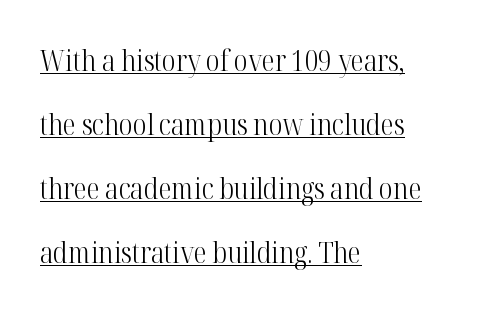
In terms of leading, this rendering errs on the spacious side. The passage shown is typed in a proportional face where columns would drift. Letter spacing: default. In designer terms, the underline attribute is active on this setting. A student would call this left alignment; a typographer would say flush left, rag right. Observe the serifs anchoring each vertical stroke in this sample.
